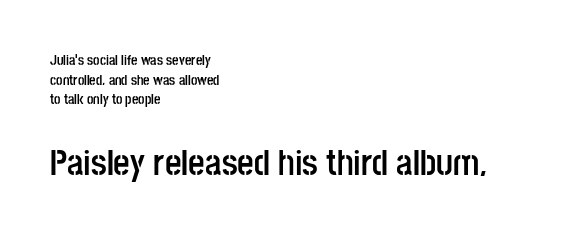
The image shows 36 px semibold, condensed sans-serif type, upright; set left-aligned, normal line spacing (1.41x), normal letter spacing, not underlined; the second (bottom) block is 2.57x larger; low stroke contrast and a large x-height.
